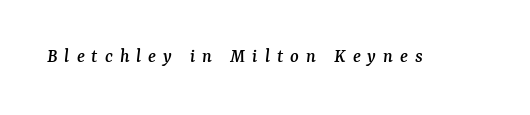
Q: Is the text italic (slanted)? A: Yes, it leans right by about 7 degrees.
Q: Is the text underlined? A: No.
Q: Is the spacing between letters normal or unusually wide? A: Unusually wide.
